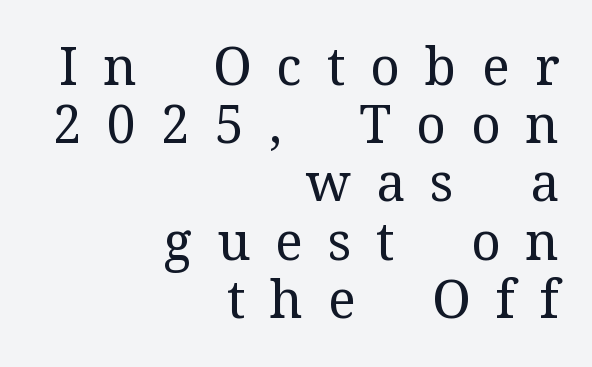
The image shows 52 px regular-weight serif type, upright; set right-aligned, tight line spacing (1.12x), unusually wide letter spacing (+0.48 em), not underlined; medium stroke contrast and a medium x-height.
